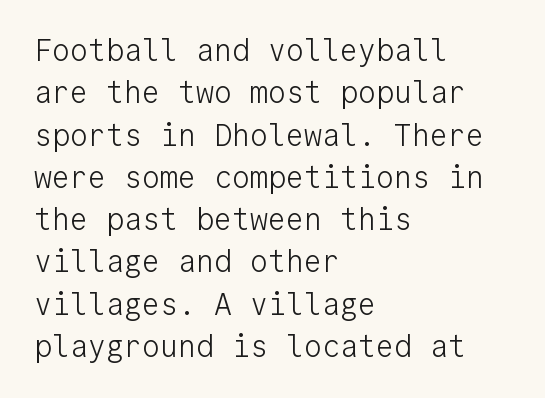
Honestly, the row spacing looks completely unremarkable. The rendering keeps characters at their native spacing. The passage shown is typed in a monospace face where columns stay perfectly aligned. Compared with a centered layout, this one pins lines to the left instead.
